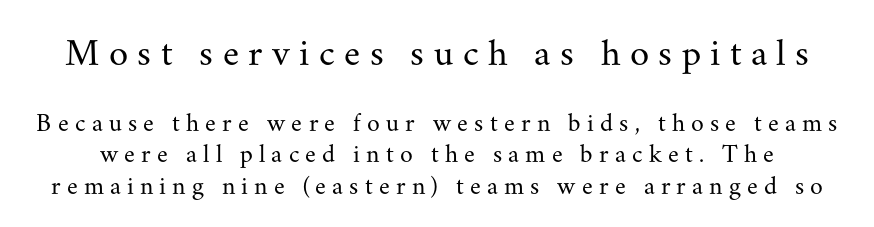
Examine the stroke ends and you'll spot serifs. Each letter keeps its own natural width here, so spacing adapts to shape. Italic: no, the glyphs are upright roman. Letter spacing: wide. Descenders hang freely into open space.
